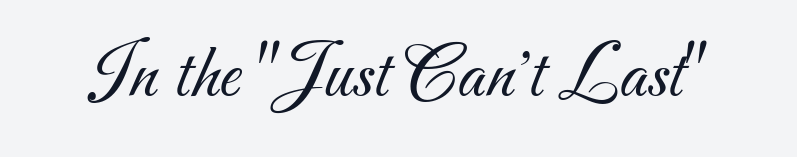
The image shows 78 px light sans-serif type; set normal letter spacing, not underlined; medium stroke contrast and a small x-height.
